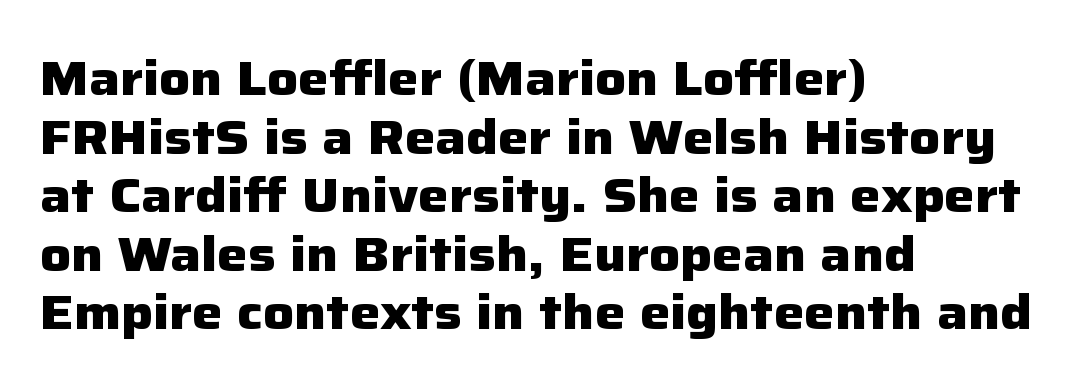
{"serif": "no", "italic": "no", "bold": "yes", "weight": "heavy", "width": "normal", "stroke_contrast": "low", "x_height": "medium", "monospaced": "no", "underline": "no", "align": "left", "line_spacing_ratio": 1.22, "letter_spacing": "normal", "letter_spacing_em": 0.0, "glyph_px": 48}
